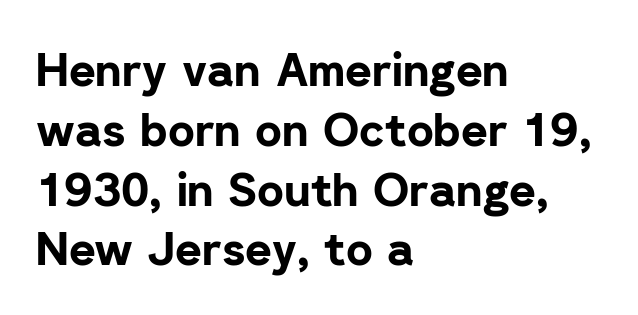
{"serif": "no", "italic": "no", "bold": "yes", "weight": "bold", "width": "normal", "stroke_contrast": "low", "x_height": "medium", "monospaced": "no", "underline": "no", "align": "left", "line_spacing": "normal", "line_spacing_ratio": 1.3, "letter_spacing": "normal", "letter_spacing_em": 0.0, "glyph_px": 46}
